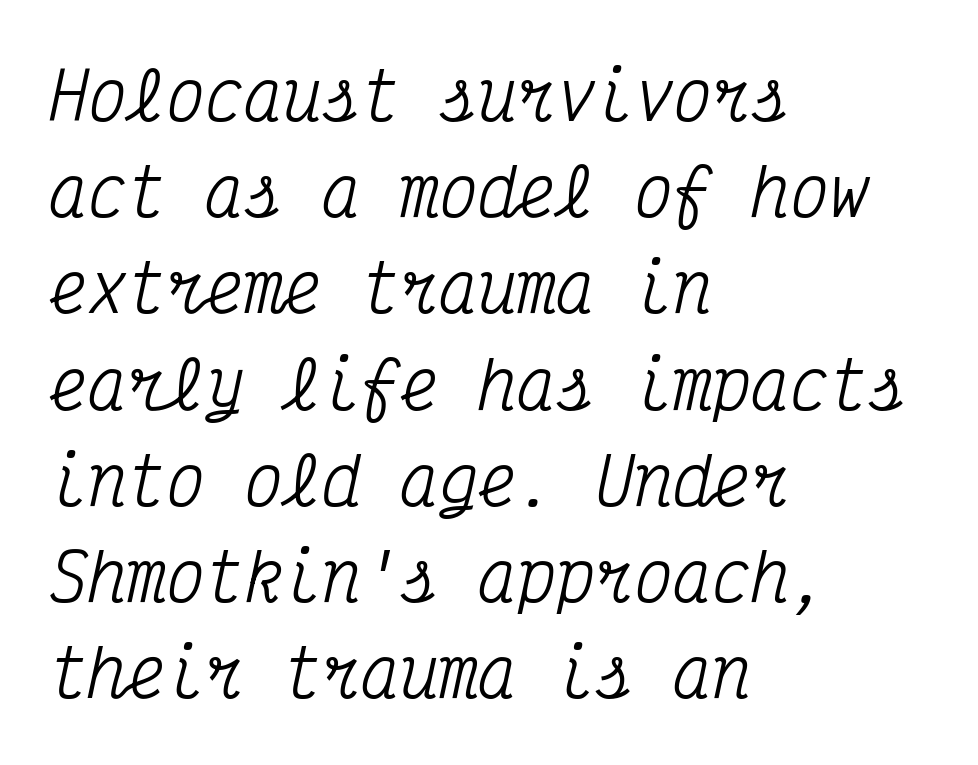
The image shows 65 px condensed serif type, italic (leaning right), monospaced; set left-aligned, normal line spacing (1.48x), normal letter spacing, not underlined; medium stroke contrast and a medium x-height.
